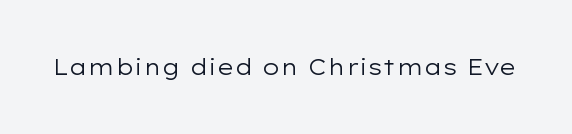
Q: Is the text bold? A: No.
Q: Is the text italic (slanted)? A: No, it is upright.
Q: Is the text underlined? A: No.
Q: Is the spacing between letters normal or unusually wide? A: Normal.
